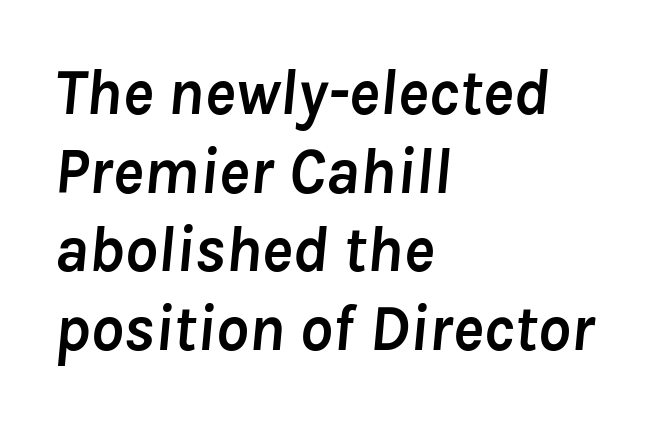
Q: Is the text bold? A: Yes.
Q: Is the text italic (slanted)? A: Yes, it leans right by about 8 degrees.
Q: Is the text underlined? A: No.
Q: How is the paragraph aligned? A: Left-aligned.
Q: Is the spacing between letters normal or unusually wide? A: Normal.
Q: Width (condensed, normal, or wide)? A: Normal.
Q: Stroke contrast? A: Low.
Q: x-height? A: Medium.
Q: Monospaced? A: No.
